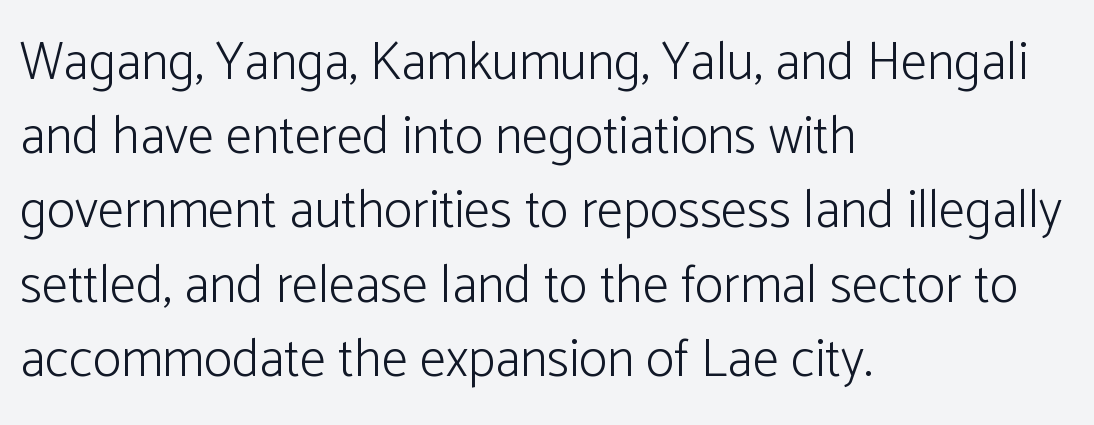
The characters are drawn with everyday or finer stroke widths. The letters stand upright; this is a roman face. Baseline-to-baseline distance is the conventional proportion of letter height. No extra tracking has been applied to these lines. The space directly below the letters is spotless. Look at the bottom of the vertical strokes: they stop flat, with no serifs.
